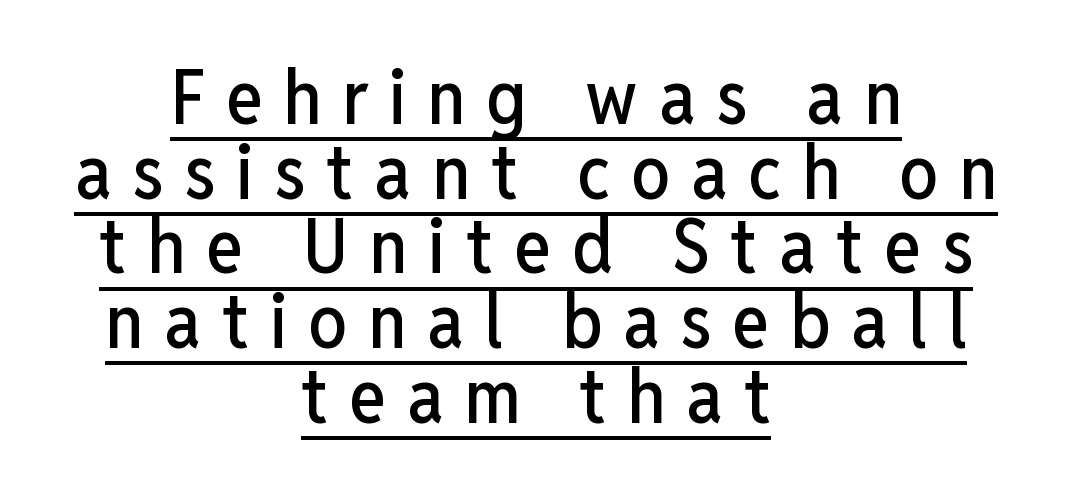
The font's upright variant was chosen for this text. Each new line begins almost immediately beneath the previous one. Observe the absence of serifs on each vertical stroke in this sample. Spacing verdict: proportional, widths tailored to each character.
